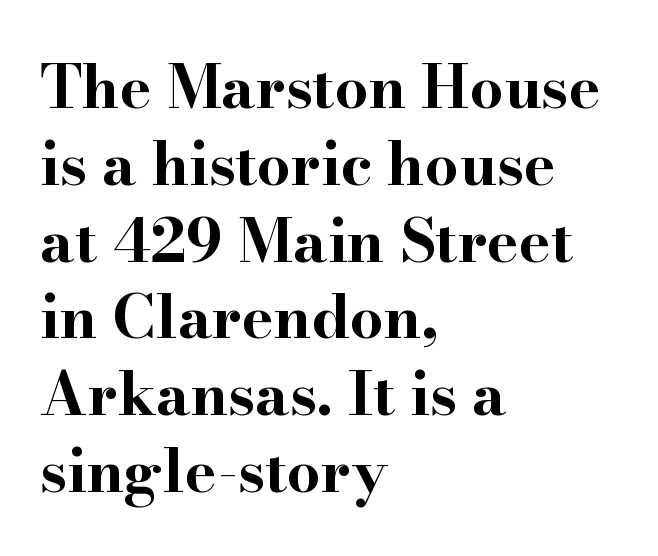
Just letters on the line, the space beneath them empty. Notice how thick the strokes are: this is what a full bold looks like. The letters advance in unequal steps, a hallmark of proportional type. The typography opts for an upright posture over an oblique one. Serif or sans? Serif — the stroke terminals have little feet. Glyph-to-glyph distance matches everyday printed text.
